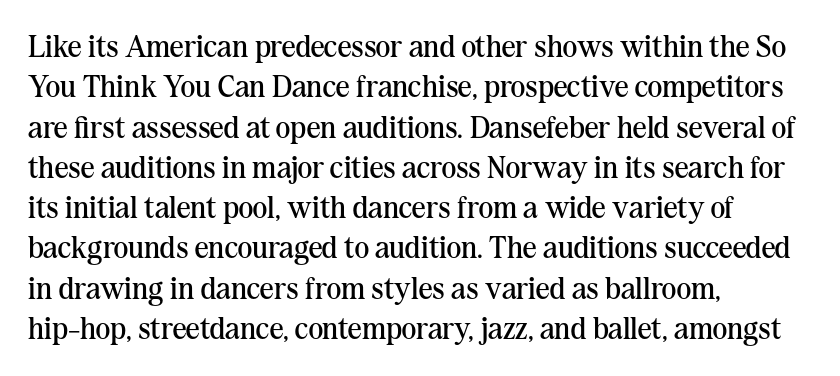
The image shows 31 px regular-weight serif type, upright; set left-aligned, normal line spacing (1.3x), normal letter spacing, not underlined; medium stroke contrast and a medium x-height.
